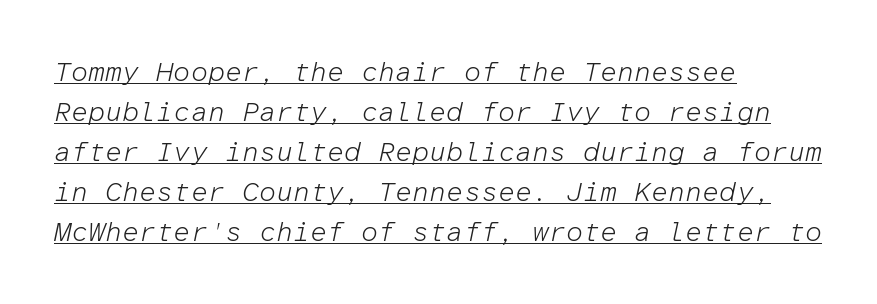
The image shows 27 px text type, italic (leaning right); set left-aligned, normal line spacing (1.48x), normal letter spacing, underlined.
